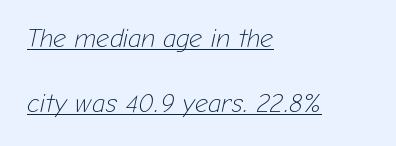
The image shows 26 px text type, italic (leaning right); set left-aligned, loose line spacing (2.49x), normal letter spacing, underlined.
